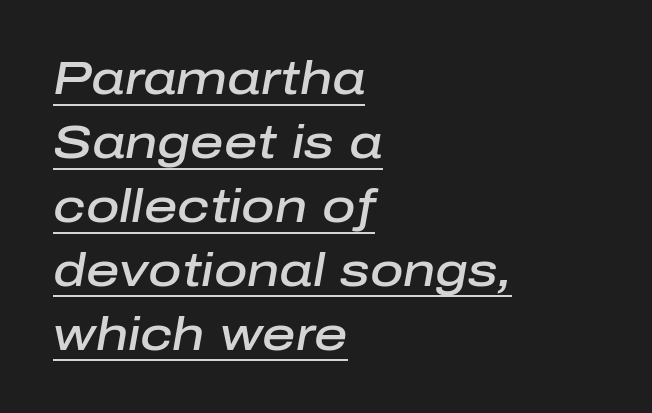
Q: Is the text bold? A: Semi-bold.
Q: Is the text italic (slanted)? A: Yes, it leans right by about 10 degrees.
Q: Is the text underlined? A: Yes.
Q: How is the paragraph aligned? A: Left-aligned.
Q: Is the spacing between letters normal or unusually wide? A: Normal.
Q: Is the spacing between lines tight, normal or loose? A: Normal.
Q: Width (condensed, normal, or wide)? A: Normal.
Q: Stroke contrast? A: Low.
Q: x-height? A: Medium.
Q: Monospaced? A: No.
